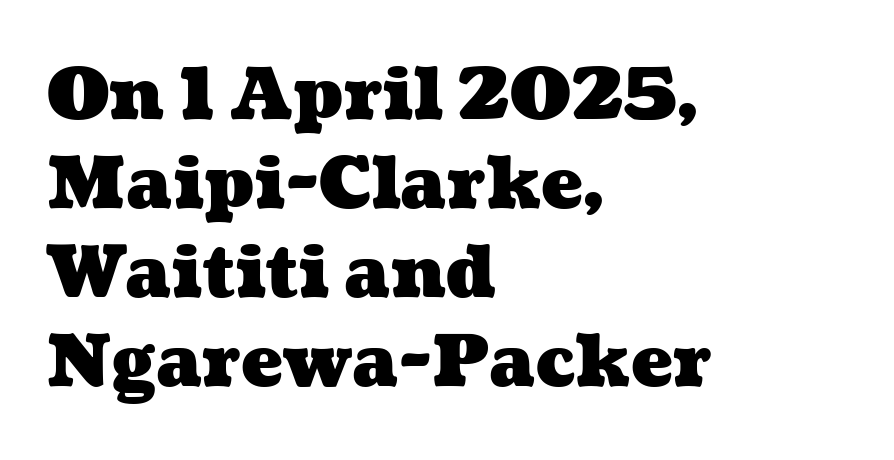
The image shows 70 px heavy, wide type; set left-aligned, normal line spacing (1.27x), normal letter spacing, not underlined; medium stroke contrast and a medium x-height.
